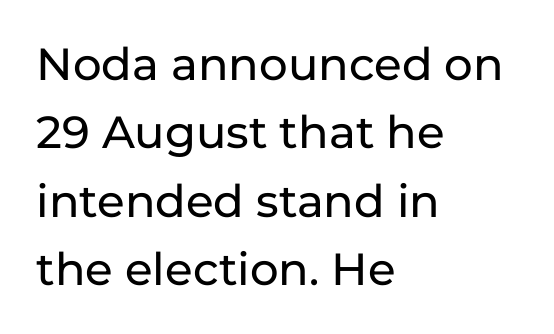
Q: Is the text italic (slanted)? A: No, it is upright.
Q: Is the typeface a serif or a sans-serif typeface? A: Sans-serif.
Q: Is the text underlined? A: No.
Q: How is the paragraph aligned? A: Left-aligned.
Q: Is the spacing between letters normal or unusually wide? A: Normal.
Q: Is the spacing between lines tight, normal or loose? A: Normal.
Q: Width (condensed, normal, or wide)? A: Normal.
Q: Stroke contrast? A: Low.
Q: x-height? A: Medium.
Q: Monospaced? A: No.
